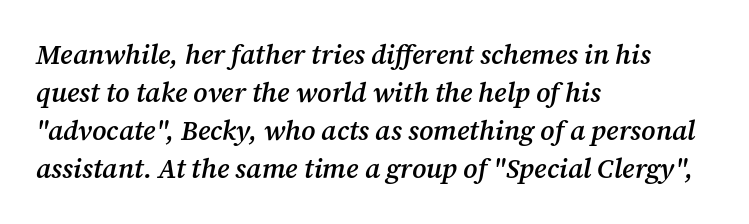
The image shows 27 px text type, italic (leaning right); set left-aligned, normal line spacing (1.41x), normal letter spacing, not underlined.
